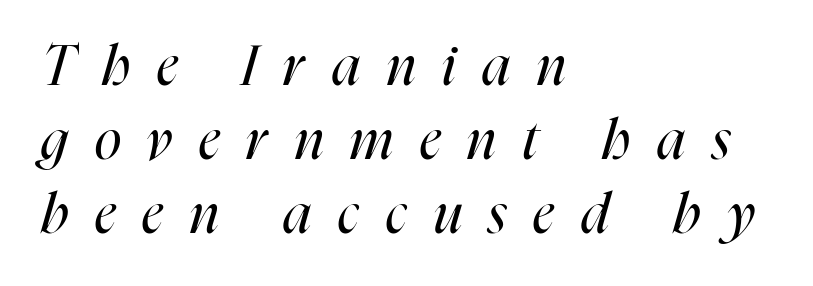
{"italic": "yes", "lean": "right", "slant_degrees": 16, "bold": "no", "weight": "regular", "width": "condensed", "stroke_contrast": "high", "x_height": "medium", "monospaced": "no", "underline": "no", "align": "left", "line_spacing": "normal", "line_spacing_ratio": 1.35, "letter_spacing": "wide", "letter_spacing_em": 0.49, "glyph_px": 55}
